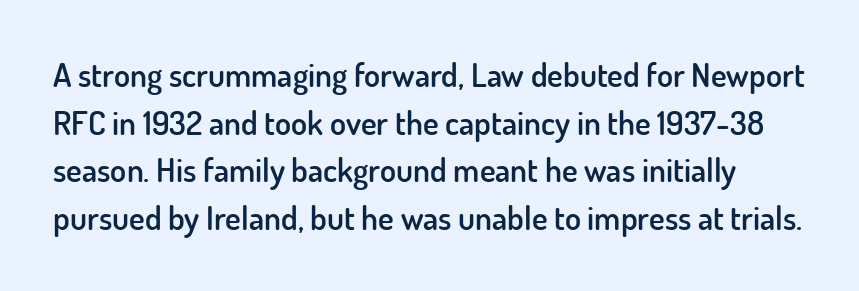
Q: Is the text bold? A: Semi-bold.
Q: Is the text italic (slanted)? A: No, it is upright.
Q: Is the typeface a serif or a sans-serif typeface? A: Sans-serif.
Q: Is the text underlined? A: No.
Q: Is the spacing between letters normal or unusually wide? A: Normal.
Q: Is the spacing between lines tight, normal or loose? A: Normal.
Q: Width (condensed, normal, or wide)? A: Normal.
Q: Stroke contrast? A: Low.
Q: x-height? A: Small.
Q: Monospaced? A: No.
